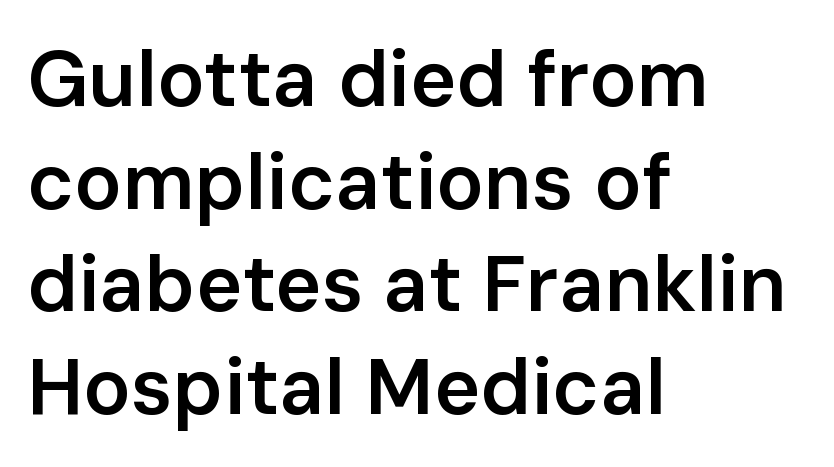
No feet cap the strokes, marking this as sans-serif type. Caption: semibold face, moderately heavy strokes. A normal amount of white space separates one row of letters from the next. Descenders are the only things crossing below the line.
